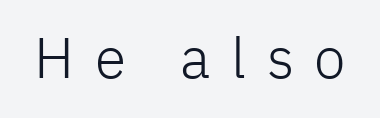
Varying glyph widths throughout — classic text-font behaviour. Beneath every word, the page is bare. The passage shown is typeset with a sans-serif family. Tracking value appears strongly positive — letters spread wide.
